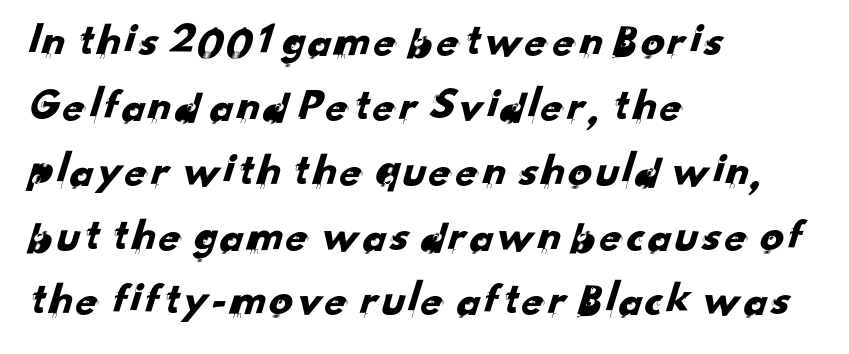
The image shows 47 px sans-serif type; set left-aligned, normal line spacing (1.38x), normal letter spacing, not underlined; low stroke contrast and a small x-height.
